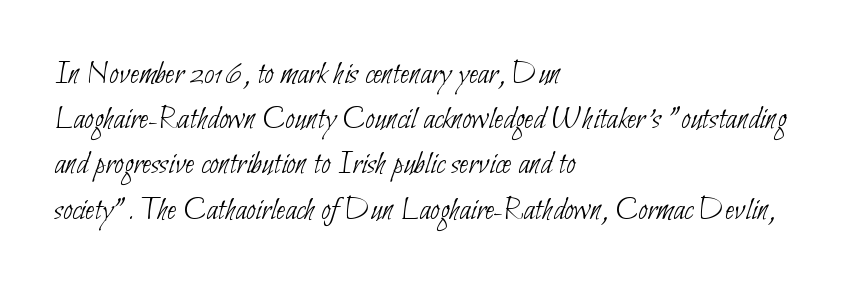
{"serif": "no", "bold": "no", "weight": "thin", "width": "condensed", "stroke_contrast": "low", "x_height": "small", "monospaced": "no", "underline": "no", "align": "left", "line_spacing": "normal", "line_spacing_ratio": 1.33, "letter_spacing": "normal", "letter_spacing_em": 0.0, "glyph_px": 34}
